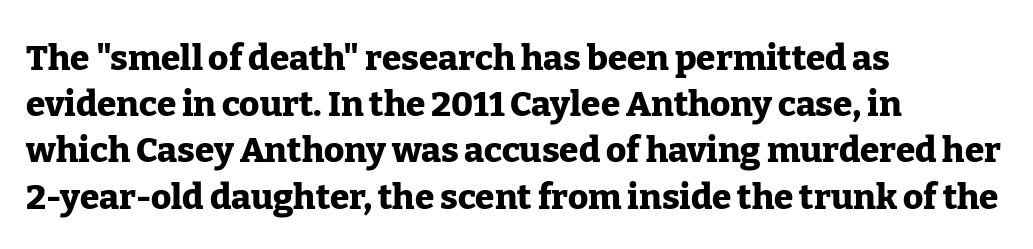
{"serif": "yes", "italic": "no", "bold": "yes", "weight": "heavy", "width": "normal", "stroke_contrast": "low", "x_height": "medium", "monospaced": "no", "underline": "no", "align": "left", "line_spacing": "normal", "line_spacing_ratio": 1.32, "letter_spacing": "normal", "letter_spacing_em": 0.0, "glyph_px": 35}
